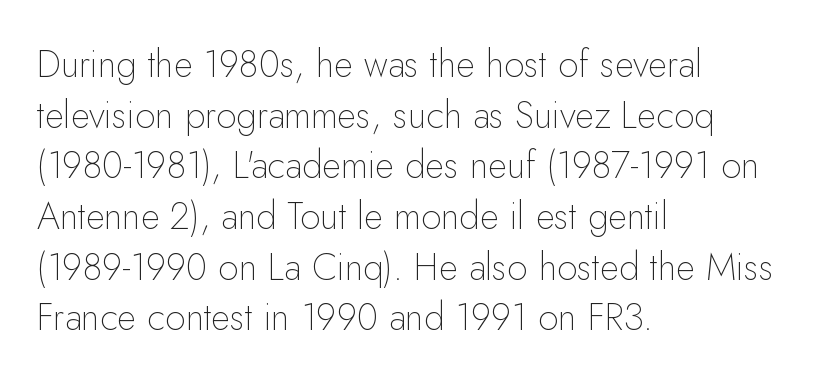
Q: Is the text bold? A: No.
Q: Is the text italic (slanted)? A: No, it is upright.
Q: Is the typeface a serif or a sans-serif typeface? A: Sans-serif.
Q: Is the text underlined? A: No.
Q: How is the paragraph aligned? A: Left-aligned.
Q: Is the spacing between letters normal or unusually wide? A: Normal.
Q: Is the spacing between lines tight, normal or loose? A: Normal.
Q: Width (condensed, normal, or wide)? A: Normal.
Q: Stroke contrast? A: Low.
Q: x-height? A: Small.
Q: Monospaced? A: No.
